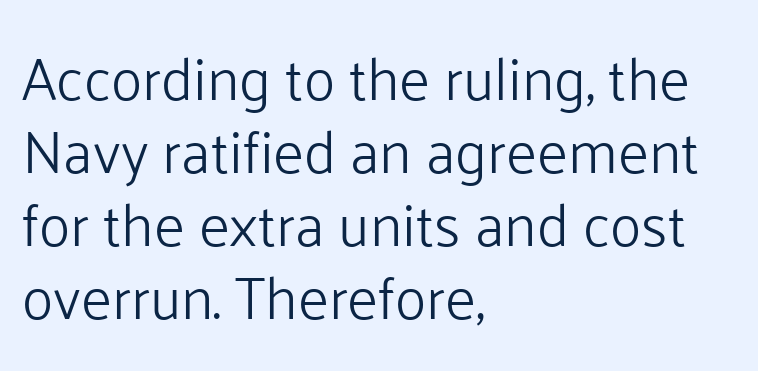
{"serif": "no", "italic": "no", "bold": "no", "weight": "light", "width": "normal", "stroke_contrast": "low", "x_height": "medium", "monospaced": "no", "underline": "no", "align": "left", "line_spacing_ratio": 1.24, "letter_spacing": "normal", "letter_spacing_em": 0.0, "glyph_px": 59}
